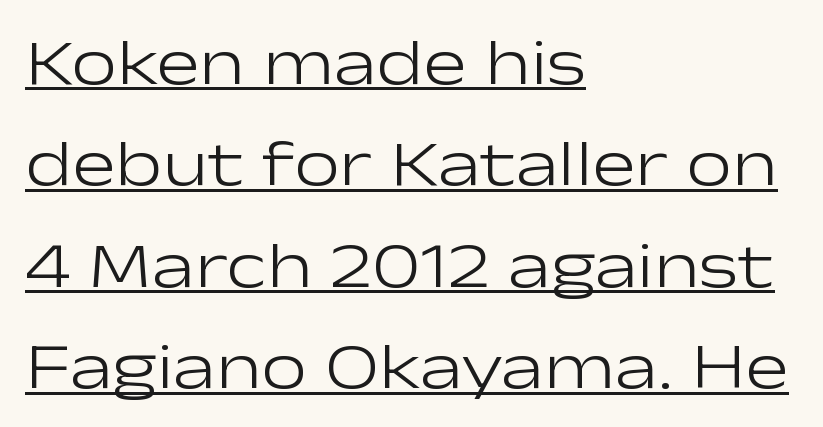
The image shows 65 px light, wide sans-serif type, upright; set left-aligned, normal line spacing (1.56x), normal letter spacing, underlined; low stroke contrast and a medium x-height.
